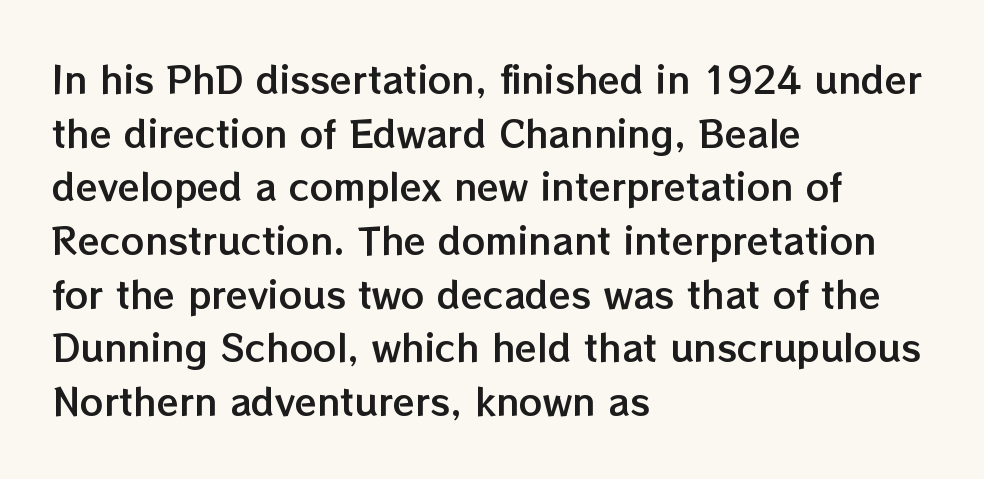
{"italic": "no", "width": "normal", "stroke_contrast": "low", "x_height": "medium", "monospaced": "no", "underline": "no", "align": "left", "line_spacing": "normal", "line_spacing_ratio": 1.49, "letter_spacing": "normal", "letter_spacing_em": 0.0, "glyph_px": 36}
